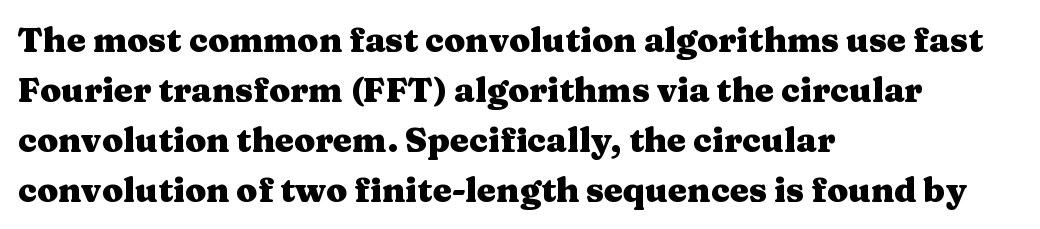
Every row of glyphs begins at an identical x-position on the left. A full-strength bold gives these letters their thick strokes. Whoever set this chose a conventional vertical rhythm. Letter spacing: default. Yep, those are serifs on the letters. Rule under the text: the space is simply empty.
